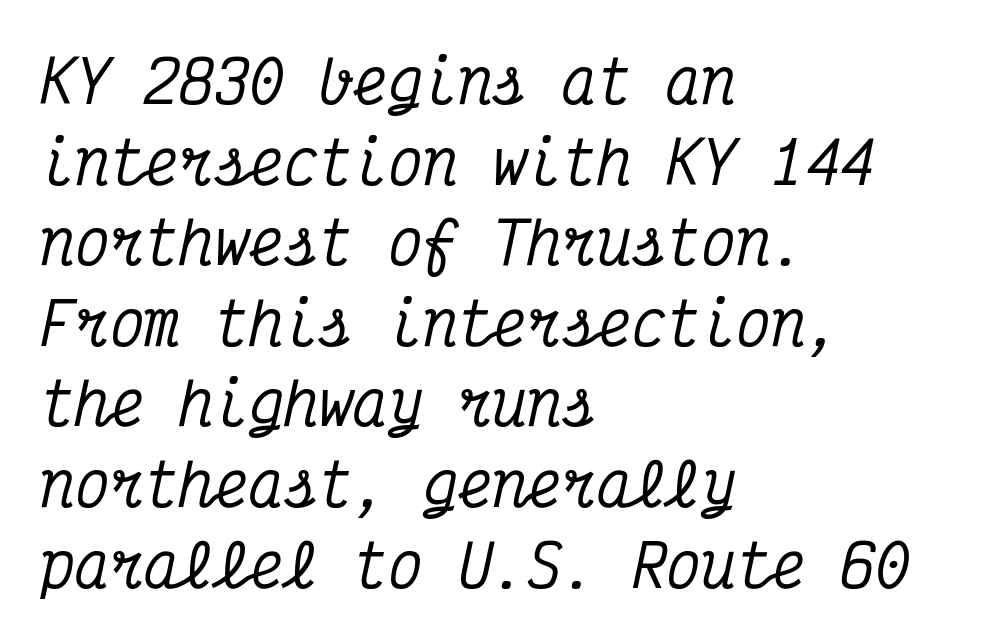
{"serif": "yes", "italic": "yes", "lean": "right", "slant_degrees": 12, "width": "condensed", "stroke_contrast": "medium", "x_height": "medium", "monospaced": "yes", "underline": "no", "align": "left", "line_spacing": "normal", "line_spacing_ratio": 1.39, "letter_spacing": "normal", "letter_spacing_em": 0.0, "glyph_px": 58}
